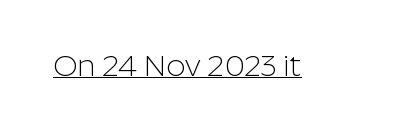
Q: Is the text bold? A: No.
Q: Is the text italic (slanted)? A: No, it is upright.
Q: Is the typeface a serif or a sans-serif typeface? A: Sans-serif.
Q: Is the text underlined? A: Yes.
Q: Is the spacing between letters normal or unusually wide? A: Normal.
Q: Width (condensed, normal, or wide)? A: Normal.
Q: Stroke contrast? A: Low.
Q: x-height? A: Medium.
Q: Monospaced? A: No.
